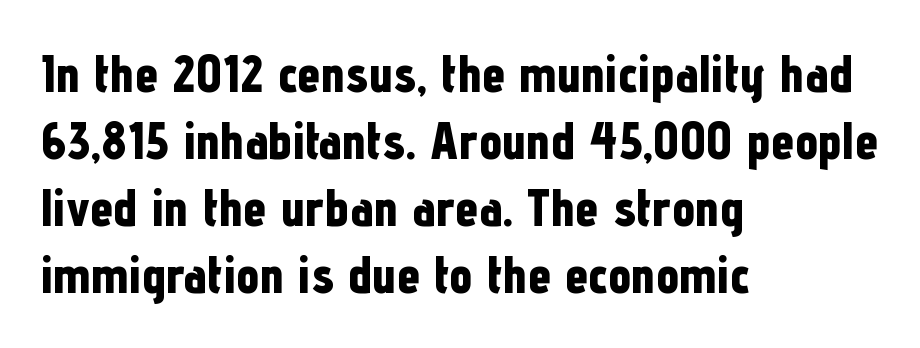
This sample uses plain, unmodified letter spacing. The designer went with a sans here, leaving each stem footless. Normally led — the rows are evenly, conventionally spaced. Compared with an ordinary text face, these strokes are far heavier — a full bold. This sample has the flowing, uneven cadence of proportional lettering.
